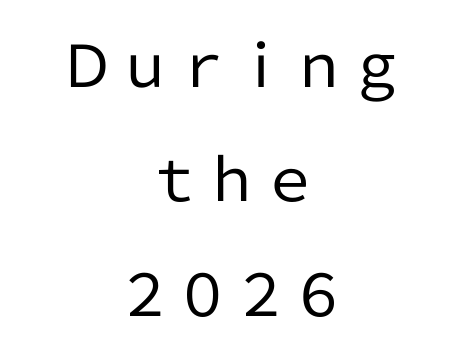
Q: Is the text bold? A: No.
Q: Is the text italic (slanted)? A: No, it is upright.
Q: Is the typeface a serif or a sans-serif typeface? A: Sans-serif.
Q: Is the text underlined? A: No.
Q: How is the paragraph aligned? A: Centered.
Q: Is the spacing between letters normal or unusually wide? A: Normal.
Q: Is the spacing between lines tight, normal or loose? A: Loose.
Q: Width (condensed, normal, or wide)? A: Normal.
Q: Stroke contrast? A: Low.
Q: x-height? A: Medium.
Q: Monospaced? A: No.
